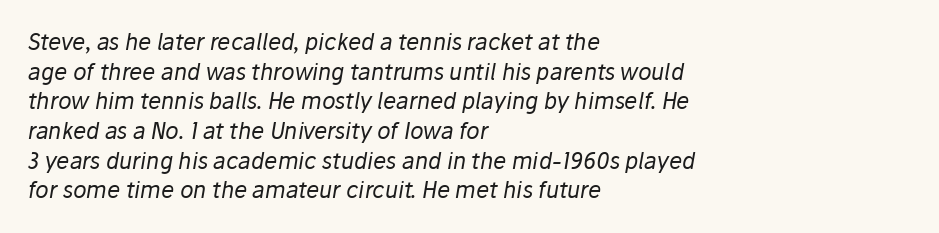
Beneath every word, the page is bare. Characters are canted at an angle relative to the baseline's perpendicular. No chunkiness to these letters — they're not bold. You could call the tracking neutral — neither tight nor loose. Horizontally, the lines are justified to the leading edge only. One glance says typical: line gaps are just what's usual.
